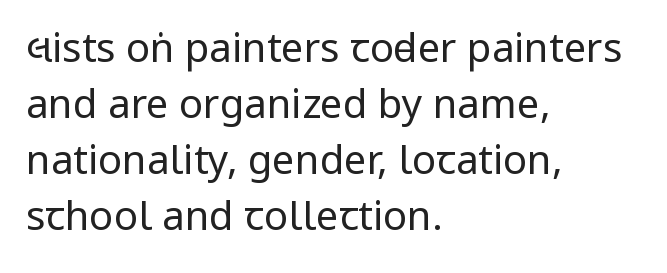
Q: Is the text bold? A: No.
Q: Is the text italic (slanted)? A: No, it is upright.
Q: Is the typeface a serif or a sans-serif typeface? A: Sans-serif.
Q: Is the text underlined? A: No.
Q: How is the paragraph aligned? A: Left-aligned.
Q: Is the spacing between letters normal or unusually wide? A: Normal.
Q: Is the spacing between lines tight, normal or loose? A: Normal.
Q: Width (condensed, normal, or wide)? A: Condensed.
Q: Stroke contrast? A: Low.
